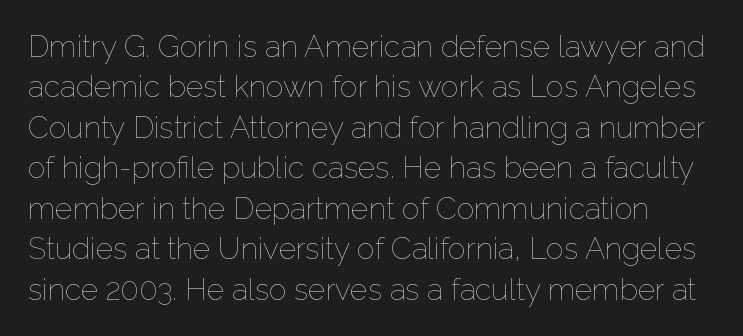
The image shows 30 px thin type, upright; set normal line spacing (1.35x), normal letter spacing, not underlined; low stroke contrast and a medium x-height.
